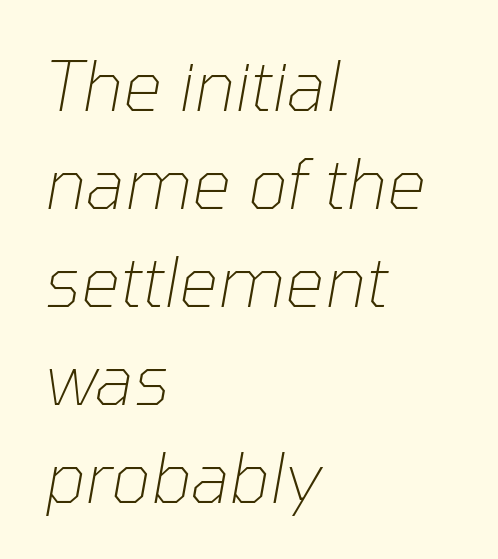
In terms of letterspacing, this is plain default setting. Does the copy run flush right? No — it runs flush left. The typography opts for an oblique posture over an upright one. Quick note: interline space is typical. Character widths vary here, with narrow letters taking less room than wide ones. Check under the words: just untouched page.
